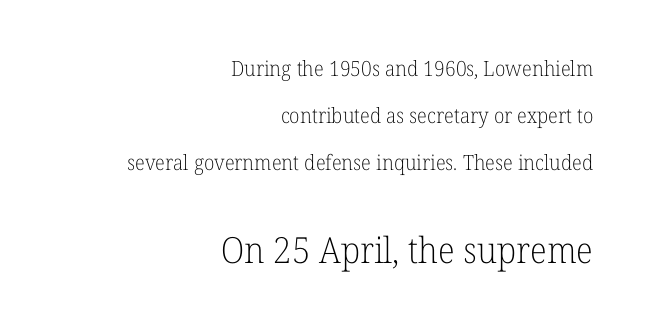
The weight tops out at a normal text grade. Unlike italic type, these characters show no tilt at all. The rendering uses natural spacing where letterforms have individual widths. Quick note: interline space is abundant. The letters carry serifs — small finishing strokes at the ends of their stems. Typeset ragged left — the right edge is the straight one.
